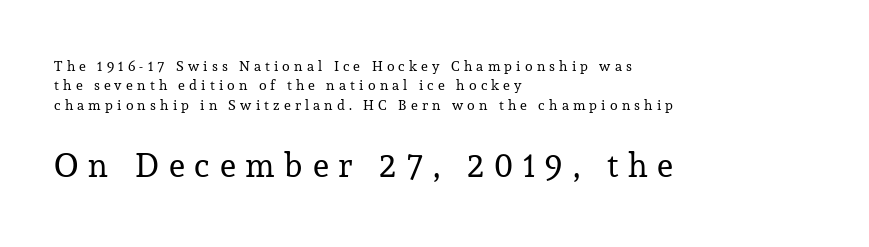
Q: Is the text bold? A: No.
Q: Is the text italic (slanted)? A: No, it is upright.
Q: Is the typeface a serif or a sans-serif typeface? A: Serif.
Q: Is the text underlined? A: No.
Q: How is the paragraph aligned? A: Left-aligned.
Q: Is the spacing between letters normal or unusually wide? A: Unusually wide.
Q: Is the spacing between lines tight, normal or loose? A: Normal.
Q: Which block of text is set in a larger size, the first (top) or the second (bottom)? A: The second (bottom) one.
Q: Width (condensed, normal, or wide)? A: Normal.
Q: Stroke contrast? A: Low.
Q: x-height? A: Medium.
Q: Monospaced? A: No.
